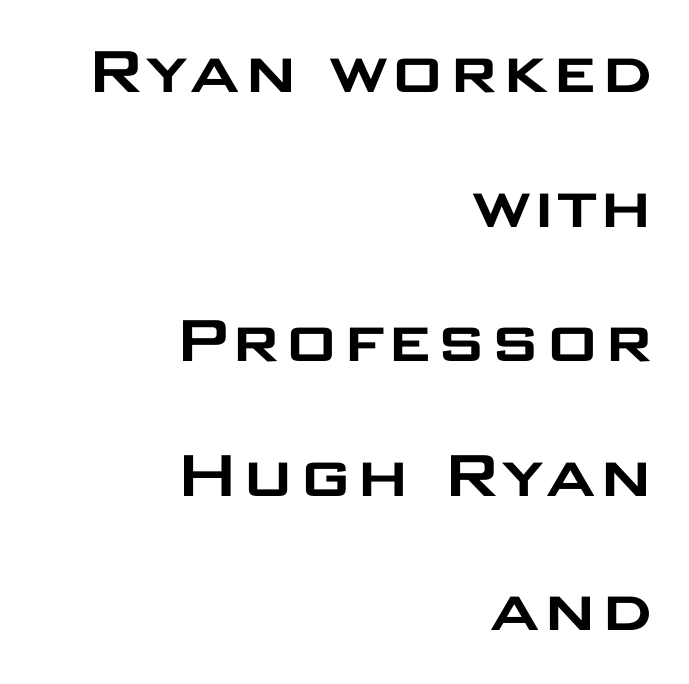
Q: Is the text italic (slanted)? A: No, it is upright.
Q: Is the typeface a serif or a sans-serif typeface? A: Sans-serif.
Q: Is the text underlined? A: No.
Q: How is the paragraph aligned? A: Right-aligned.
Q: Is the spacing between letters normal or unusually wide? A: Normal.
Q: Width (condensed, normal, or wide)? A: Wide.
Q: Stroke contrast? A: Low.
Q: x-height? A: Large.
Q: Monospaced? A: No.
